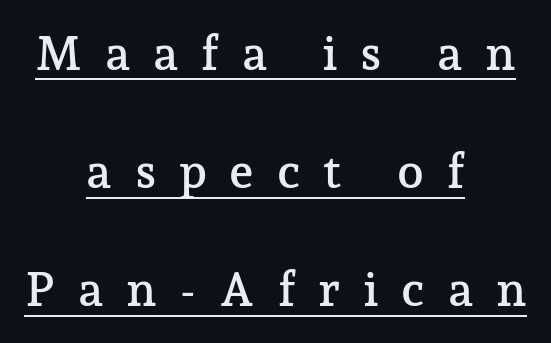
The image shows 48 px serif type, upright; set centered, loose line spacing (2.46x), unusually wide letter spacing (+0.47 em), underlined; low stroke contrast and a medium x-height.
